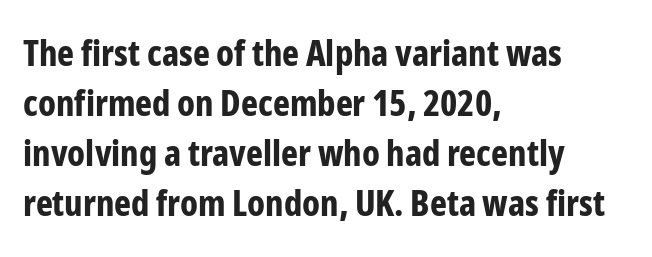
Leftover space on each line is placed entirely after the last word. To sum up the face: it is a sans, with no serifs. Typographic density is high because the face is bold. Posture: straight, roman, zero tilt. The line texture is even and compact thanks to regular tracking. A normal amount of white space separates one row of letters from the next.
